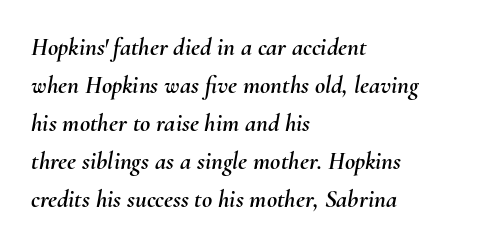
The glyphs look as if they've been sheared to an angle. Nobody drew a line under any word here. Here the glyphs are tracked normally, forming tight word shapes. If you measured baseline to baseline, you'd find a middling distance. The typesetter chose a ragged-right arrangement here.
